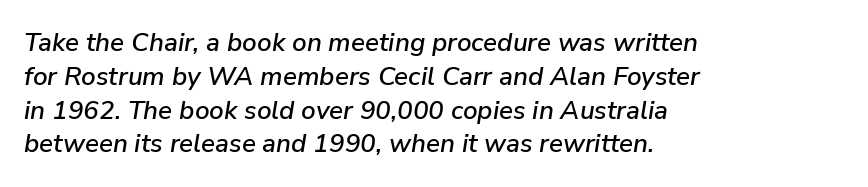
The image shows 26 px text type, italic (leaning right); set left-aligned, normal line spacing (1.3x), normal letter spacing, not underlined.
